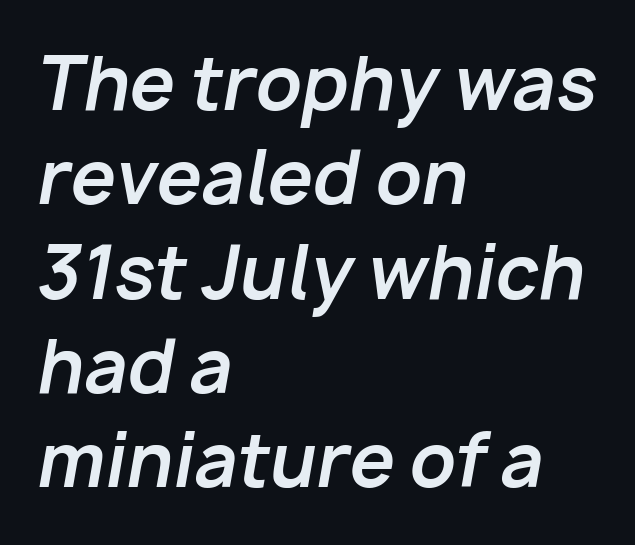
{"italic": "yes", "lean": "right", "slant_degrees": 10, "bold": "yes", "weight": "bold", "width": "normal", "stroke_contrast": "low", "x_height": "medium", "monospaced": "no", "underline": "no", "align": "left", "line_spacing": "normal", "line_spacing_ratio": 1.31, "letter_spacing": "normal", "letter_spacing_em": 0.0, "glyph_px": 72}
